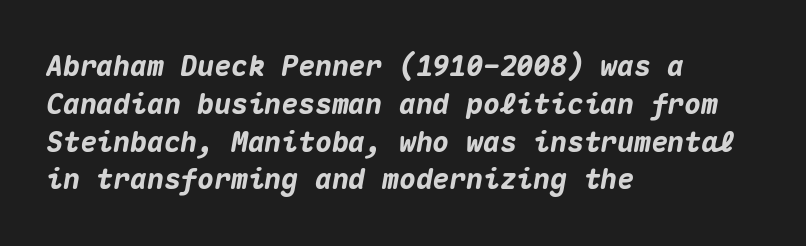
Rendered with sloped, italic letterforms. Spacing between characters is what you'd get straight out of the box. Quick note: interline space is typical. Descenders are the only things crossing below the line. The characters look thick and weighty, a clear bold.
